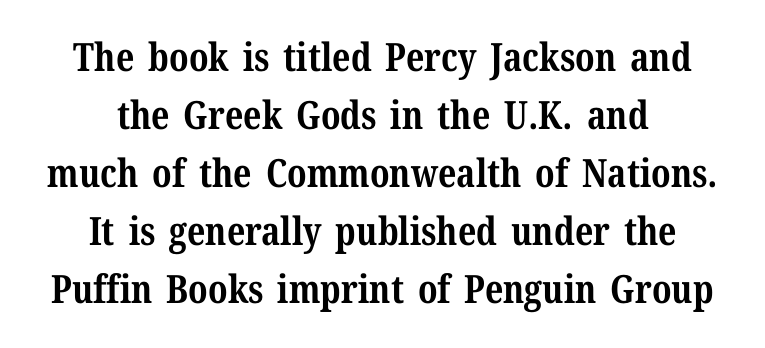
Q: Is the text bold? A: Yes.
Q: Is the text italic (slanted)? A: No, it is upright.
Q: Is the typeface a serif or a sans-serif typeface? A: Serif.
Q: Is the text underlined? A: No.
Q: How is the paragraph aligned? A: Centered.
Q: Is the spacing between letters normal or unusually wide? A: Normal.
Q: Is the spacing between lines tight, normal or loose? A: Normal.
Q: Width (condensed, normal, or wide)? A: Normal.
Q: Stroke contrast? A: Medium.
Q: x-height? A: Medium.
Q: Monospaced? A: No.
